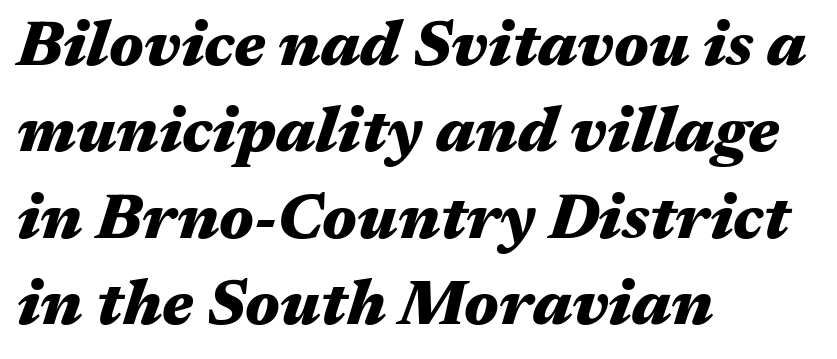
Look at the tracking — it's just the regular setting, nothing added. Leading: standard. Heavy, bold letterforms. This sample is left-justified, so line endings fall wherever the words run out.
